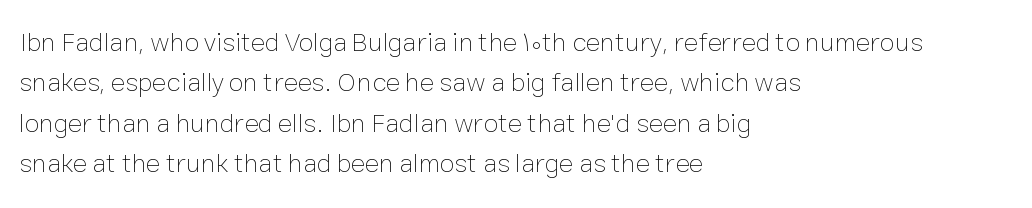
The passage shown stacks its lines at a standard gap. Students, note that the glyphs here touch the page at normal intervals. This reads as an unemphasized weight, regular at the heaviest. Typeset ragged right — the left edge is the straight one. No italicization has been applied; the sample stays upright.
